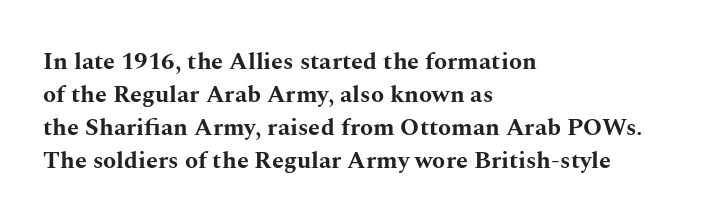
The image shows 24 px bold type, upright; set left-aligned, normal line spacing (1.37x), normal letter spacing, not underlined.
